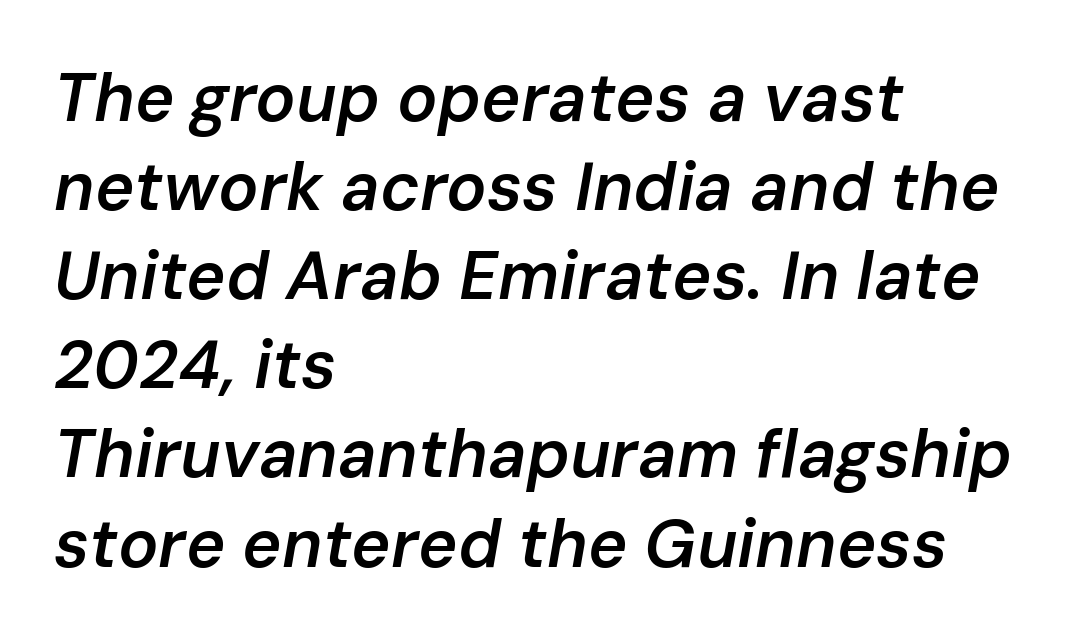
{"italic": "yes", "lean": "right", "slant_degrees": 10, "bold": "semi", "weight": "semibold", "width": "normal", "stroke_contrast": "low", "x_height": "medium", "monospaced": "no", "underline": "no", "align": "left", "line_spacing": "normal", "line_spacing_ratio": 1.33, "letter_spacing": "normal", "letter_spacing_em": 0.0, "glyph_px": 67}
